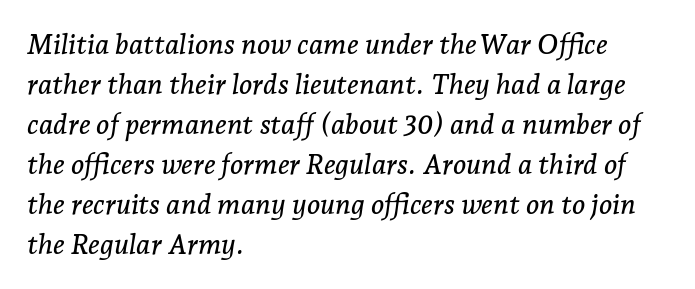
The image shows 28 px serif type, italic (leaning right); set left-aligned, normal line spacing (1.43x), normal letter spacing, not underlined; low stroke contrast and a medium x-height.
